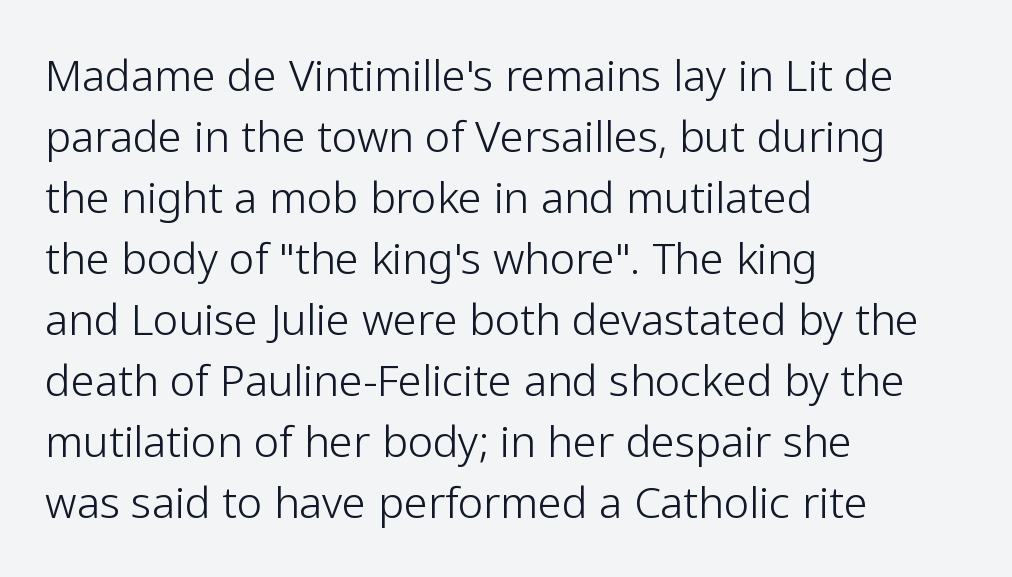
The image shows 43 px light sans-serif type, upright; set left-aligned, normal line spacing (1.42x), normal letter spacing, not underlined; low stroke contrast and a medium x-height.
